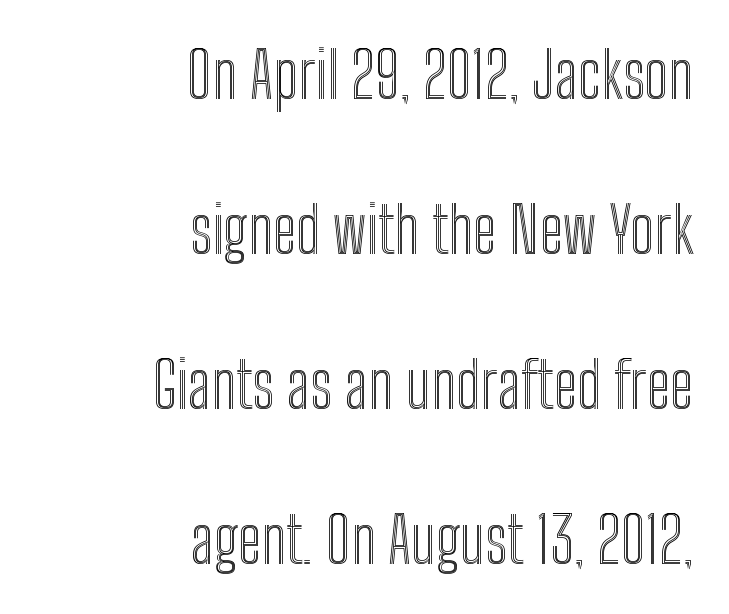
The image shows 64 px condensed type, upright; set right-aligned, loose line spacing (2.42x), normal letter spacing, not underlined; a medium x-height.
